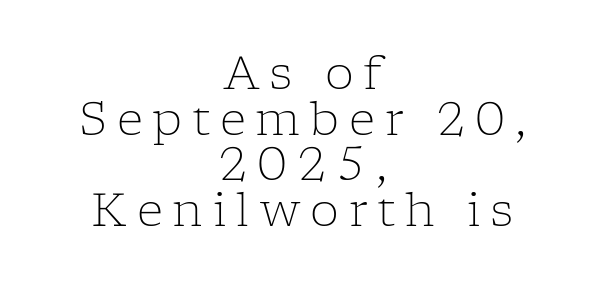
The image shows 46 px light serif type, upright; set centered, tight line spacing (0.99x), unusually wide letter spacing (+0.21 em), not underlined; low stroke contrast and a medium x-height.
